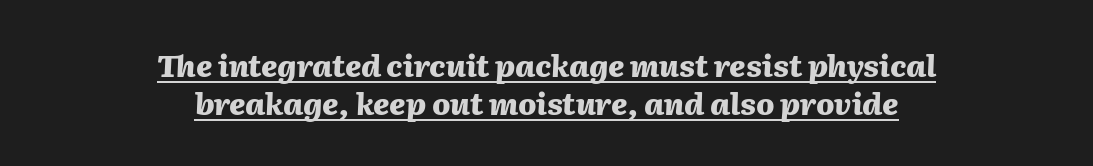
Each line is balanced around a shared central axis. The letters are bold, with thick, heavy strokes. Nothing unusual about the tracking: characters are spaced as the font intends. This sample has the flowing, uneven cadence of proportional lettering.
